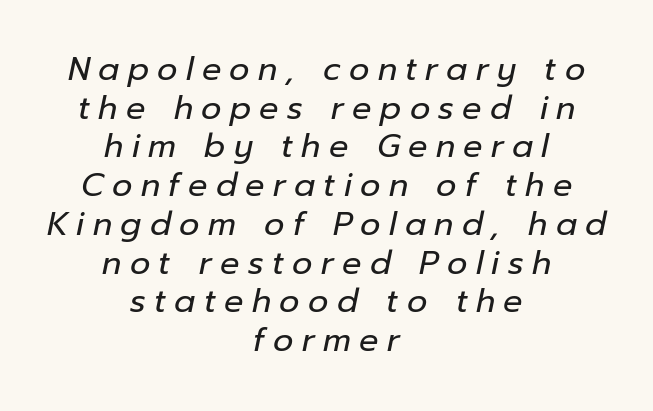
Short and long lines alike share a common midpoint. Varying glyph widths throughout — classic text-font behaviour. Glyph-to-glyph distance is far greater than everyday printed text. Descenders are the only things crossing below the line. These lines were composed using italics. The cut favours lightness, reaching ordinary text weight at its darkest.
